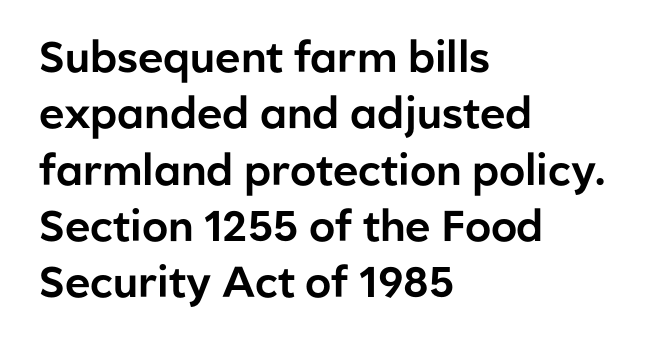
Q: Is the text italic (slanted)? A: No, it is upright.
Q: Is the typeface a serif or a sans-serif typeface? A: Sans-serif.
Q: Is the text underlined? A: No.
Q: How is the paragraph aligned? A: Left-aligned.
Q: Is the spacing between letters normal or unusually wide? A: Normal.
Q: Is the spacing between lines tight, normal or loose? A: Normal.
Q: Width (condensed, normal, or wide)? A: Normal.
Q: Stroke contrast? A: Low.
Q: x-height? A: Medium.
Q: Monospaced? A: No.
